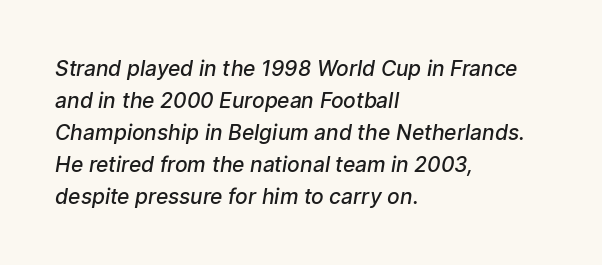
Q: Is the text bold? A: Semi-bold.
Q: Is the text underlined? A: No.
Q: How is the paragraph aligned? A: Left-aligned.
Q: Is the spacing between letters normal or unusually wide? A: Normal.
Q: Is the spacing between lines tight, normal or loose? A: Normal.
